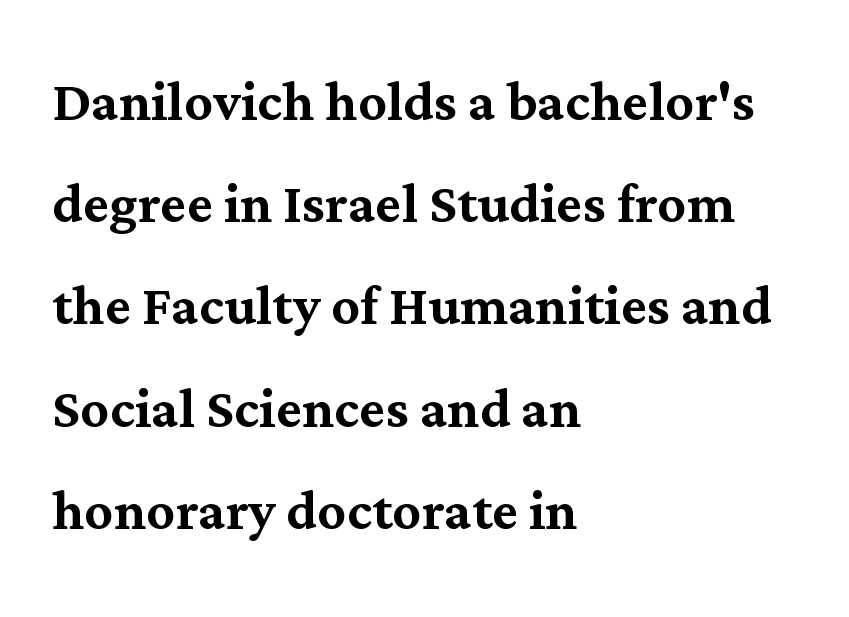
Q: Is the text italic (slanted)? A: No, it is upright.
Q: Is the typeface a serif or a sans-serif typeface? A: Serif.
Q: Is the text underlined? A: No.
Q: How is the paragraph aligned? A: Left-aligned.
Q: Is the spacing between letters normal or unusually wide? A: Normal.
Q: Is the spacing between lines tight, normal or loose? A: Normal.
Q: Width (condensed, normal, or wide)? A: Normal.
Q: Stroke contrast? A: Medium.
Q: x-height? A: Medium.
Q: Monospaced? A: No.
